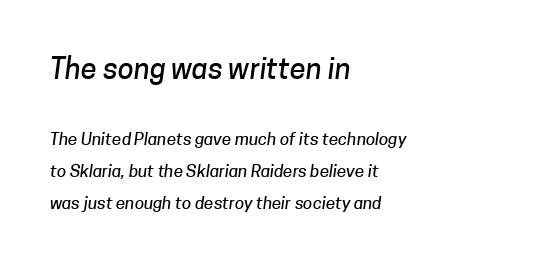
Beneath every word, the page is bare. Tracking value appears to be zero — textbook default spacing. Which of the two is more prominent by size? The first, at the top. Spacing verdict: proportional, widths tailored to each character.
